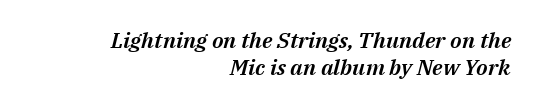
Q: Is the text italic (slanted)? A: Yes, it leans right by about 14 degrees.
Q: Is the text underlined? A: No.
Q: How is the paragraph aligned? A: Right-aligned.
Q: Is the spacing between letters normal or unusually wide? A: Normal.
